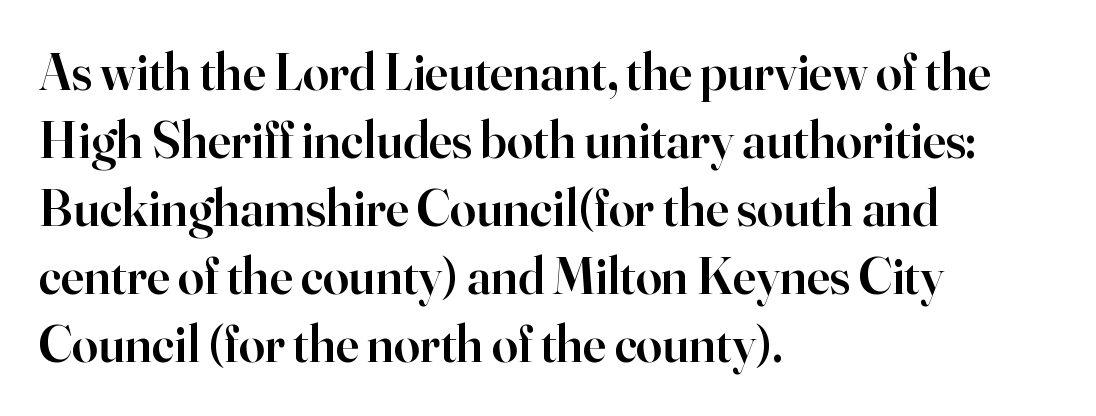
The image shows 52 px semibold serif type, upright; set left-aligned, normal line spacing (1.31x), normal letter spacing, not underlined; high stroke contrast and a small x-height.
